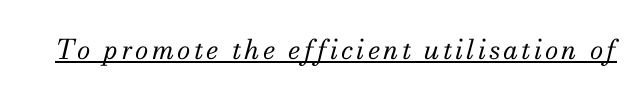
The image shows 27 px text type, italic (leaning right); set underlined.
